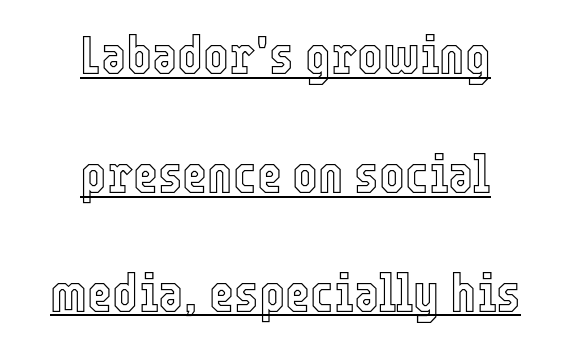
The image shows 54 px condensed type, upright; set centered, loose line spacing (2.2x), normal letter spacing, underlined; a medium x-height.
